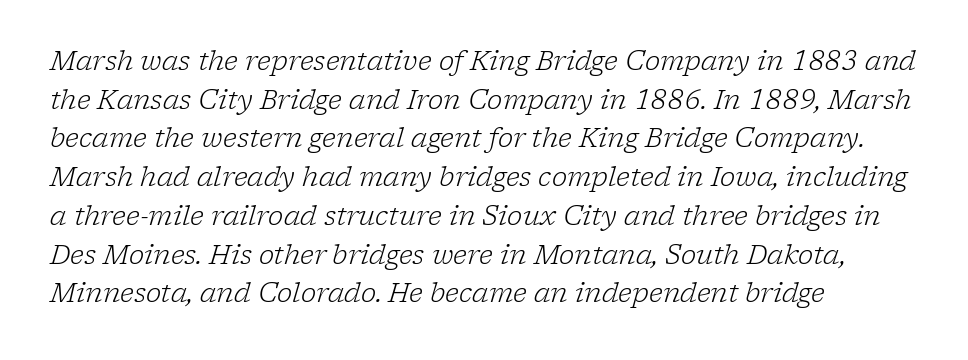
The image shows 26 px text type, italic (leaning right); set left-aligned, normal line spacing (1.49x), normal letter spacing, not underlined.
